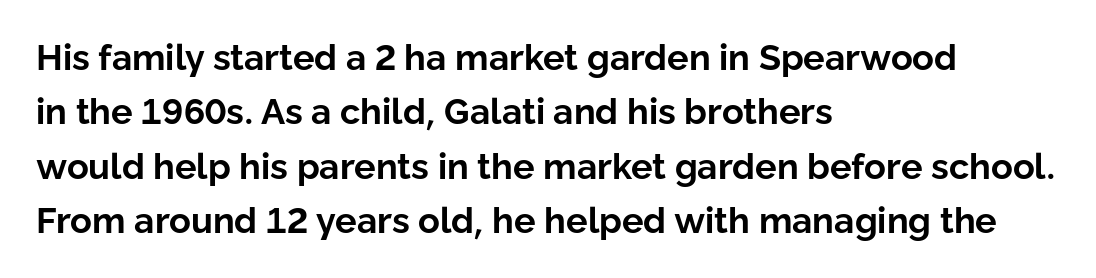
The image shows 36 px bold sans-serif type, upright; set left-aligned, normal line spacing (1.51x), normal letter spacing, not underlined; low stroke contrast and a medium x-height.
